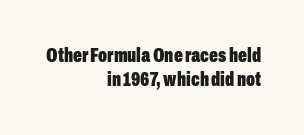
The image shows 21 px bold type, upright; set right-aligned, tight line spacing (1.15x), normal letter spacing, not underlined.
